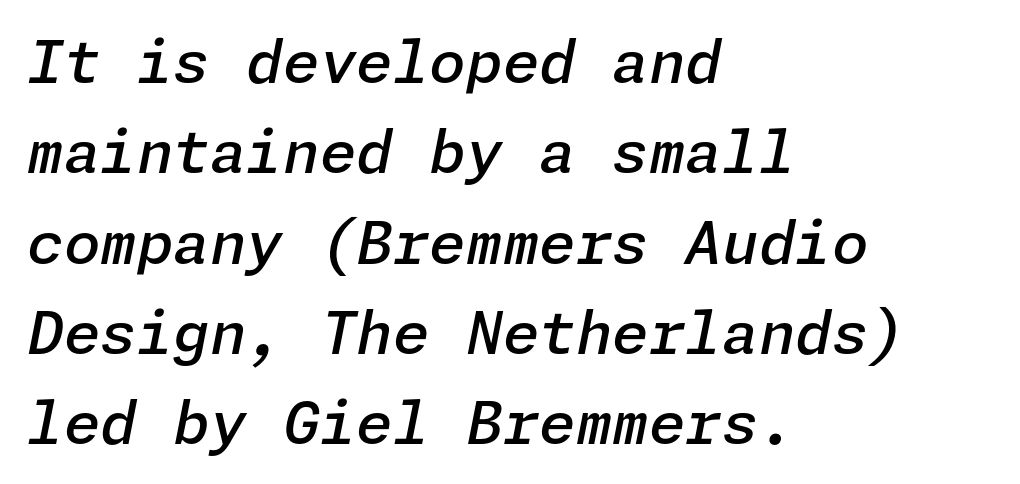
If you drew a ruler down the left edge, every line would touch it. Horizontal bands of white between lines are of average thickness. Typesetter's note: demi weight, one step under bold. The baseline area is clear.
